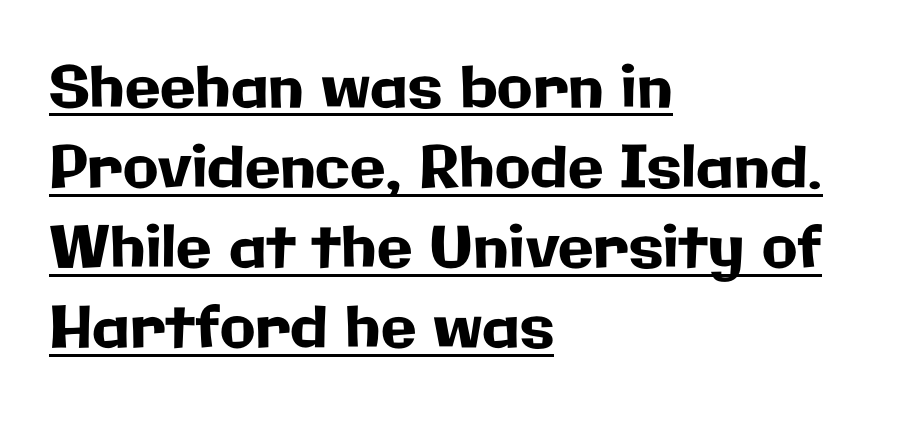
Q: Is the text italic (slanted)? A: No, it is upright.
Q: Is the typeface a serif or a sans-serif typeface? A: Sans-serif.
Q: Is the text underlined? A: Yes.
Q: How is the paragraph aligned? A: Left-aligned.
Q: Is the spacing between letters normal or unusually wide? A: Normal.
Q: Is the spacing between lines tight, normal or loose? A: Normal.
Q: Width (condensed, normal, or wide)? A: Normal.
Q: Stroke contrast? A: Low.
Q: x-height? A: Medium.
Q: Monospaced? A: No.
